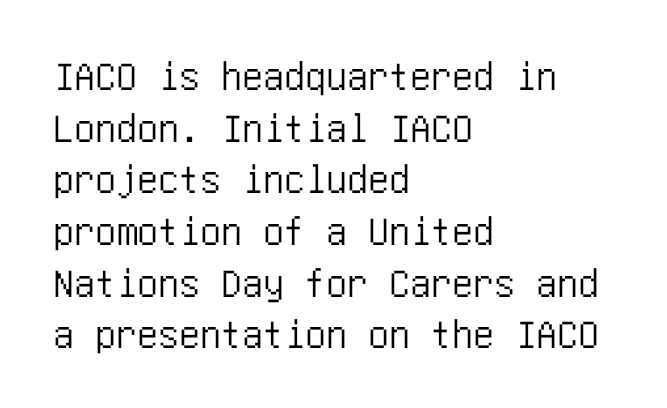
{"serif": "no", "italic": "no", "width": "condensed", "stroke_contrast": "low", "x_height": "large", "underline": "no", "align": "left", "line_spacing_ratio": 1.23, "letter_spacing": "normal", "letter_spacing_em": 0.0, "glyph_px": 42}
